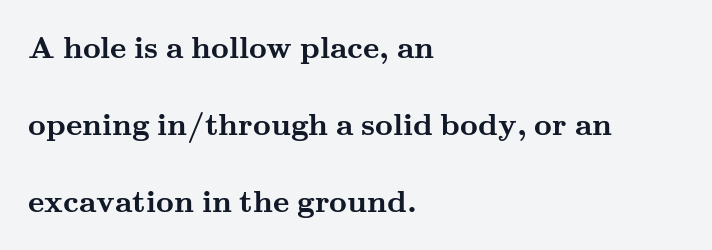
Q: Is the text bold? A: Yes.
Q: Is the text italic (slanted)? A: No, it is upright.
Q: Is the typeface a serif or a sans-serif typeface? A: Serif.
Q: Is the text underlined? A: No.
Q: How is the paragraph aligned? A: Left-aligned.
Q: Is the spacing between letters normal or unusually wide? A: Normal.
Q: Is the spacing between lines tight, normal or loose? A: Loose.
Q: Width (condensed, normal, or wide)? A: Wide.
Q: Stroke contrast? A: Medium.
Q: x-height? A: Small.
Q: Monospaced? A: No.
